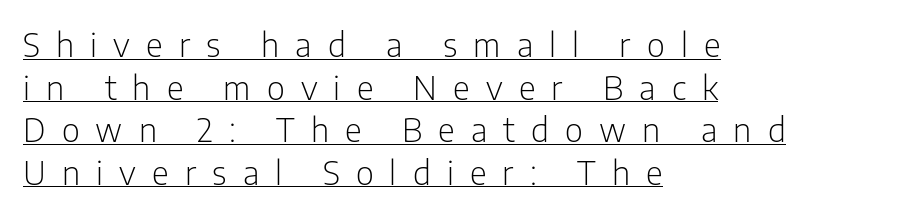
{"serif": "no", "italic": "no", "bold": "no", "weight": "light", "width": "condensed", "stroke_contrast": "low", "x_height": "medium", "monospaced": "no", "underline": "yes", "align": "left", "line_spacing": "normal", "line_spacing_ratio": 1.29, "letter_spacing": "wide", "letter_spacing_em": 0.49, "glyph_px": 33}
